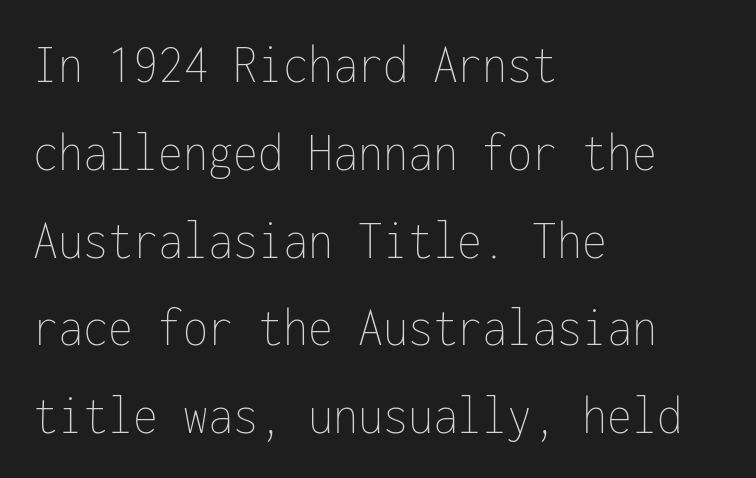
Q: Is the text bold? A: No.
Q: Is the text italic (slanted)? A: No, it is upright.
Q: Is the text underlined? A: No.
Q: How is the paragraph aligned? A: Left-aligned.
Q: Is the spacing between letters normal or unusually wide? A: Normal.
Q: Is the spacing between lines tight, normal or loose? A: Normal.
Q: Width (condensed, normal, or wide)? A: Condensed.
Q: Stroke contrast? A: Low.
Q: x-height? A: Medium.
Q: Monospaced? A: Yes.
